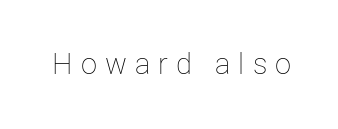
The image shows 29 px thin type, upright; set unusually wide letter spacing (+0.28 em), not underlined; low stroke contrast and a medium x-height.
